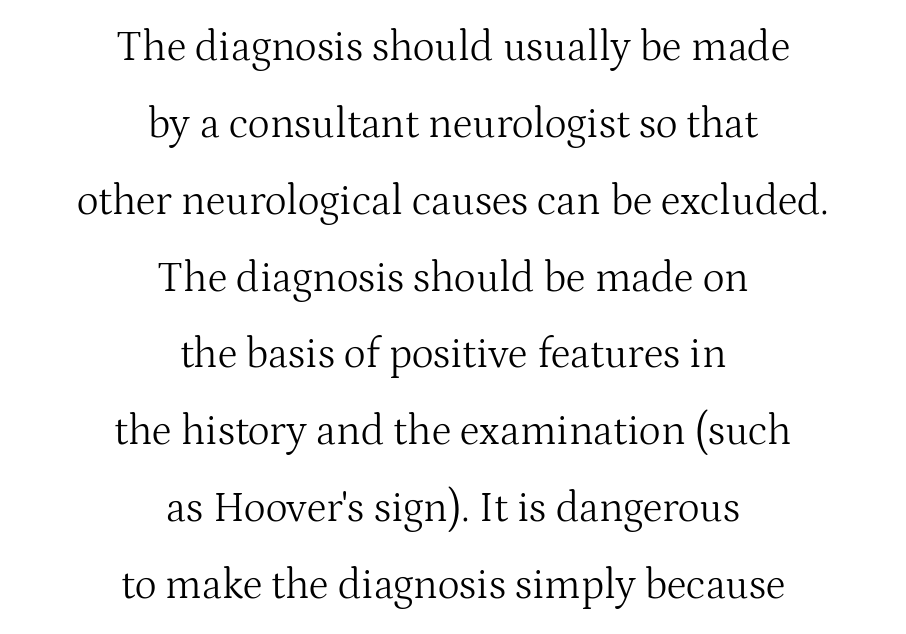
What kind of face is this? One with serifs. Notice how the passage keeps no hard edge, just a central spine. Posture: vertical. The area under the type is left untouched.
